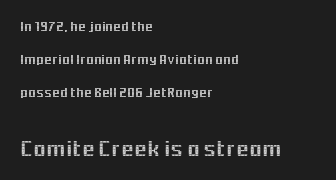
Q: Is the text italic (slanted)? A: No, it is upright.
Q: Is the text underlined? A: No.
Q: How is the paragraph aligned? A: Left-aligned.
Q: Is the spacing between letters normal or unusually wide? A: Normal.
Q: Is the spacing between lines tight, normal or loose? A: Loose.
Q: Which block of text is set in a larger size, the first (top) or the second (bottom)? A: The second (bottom) one.
